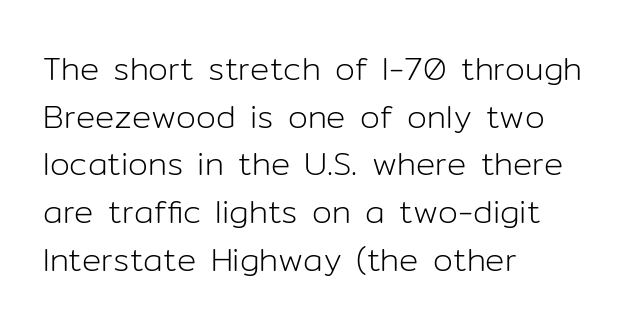
{"serif": "no", "italic": "no", "bold": "no", "weight": "light", "width": "normal", "stroke_contrast": "low", "x_height": "medium", "monospaced": "no", "underline": "no", "align": "left", "line_spacing": "normal", "line_spacing_ratio": 1.49, "letter_spacing": "normal", "letter_spacing_em": 0.0, "glyph_px": 32}
